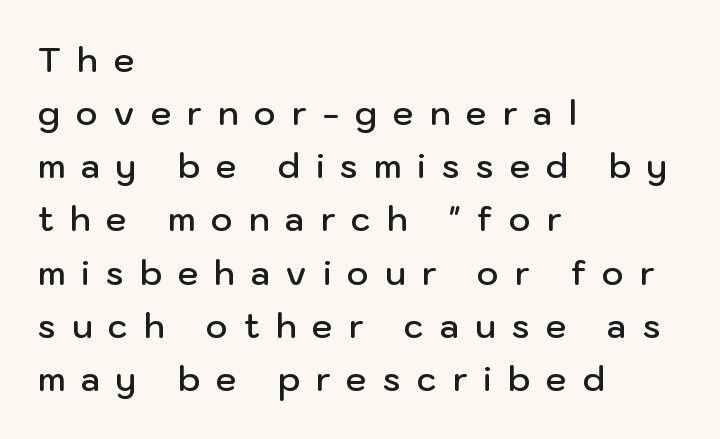
{"serif": "no", "italic": "no", "bold": "semi", "weight": "semibold", "width": "normal", "stroke_contrast": "low", "x_height": "medium", "monospaced": "no", "underline": "no", "align": "left", "line_spacing": "normal", "line_spacing_ratio": 1.61, "letter_spacing": "wide", "letter_spacing_em": 0.49, "glyph_px": 33}
